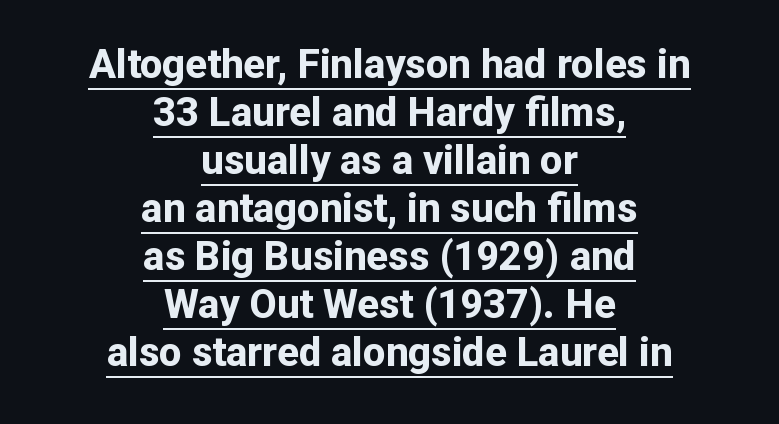
Q: Is the text bold? A: Yes.
Q: Is the text italic (slanted)? A: No, it is upright.
Q: Is the typeface a serif or a sans-serif typeface? A: Sans-serif.
Q: Is the text underlined? A: Yes.
Q: How is the paragraph aligned? A: Centered.
Q: Is the spacing between letters normal or unusually wide? A: Normal.
Q: Width (condensed, normal, or wide)? A: Normal.
Q: Stroke contrast? A: Low.
Q: x-height? A: Medium.
Q: Monospaced? A: No.
